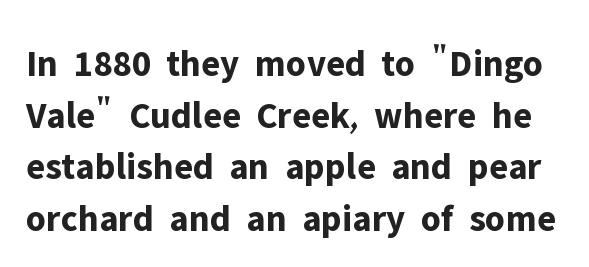
The image shows 38 px bold sans-serif type, upright; set normal line spacing (1.36x), normal letter spacing, not underlined; low stroke contrast and a medium x-height.
